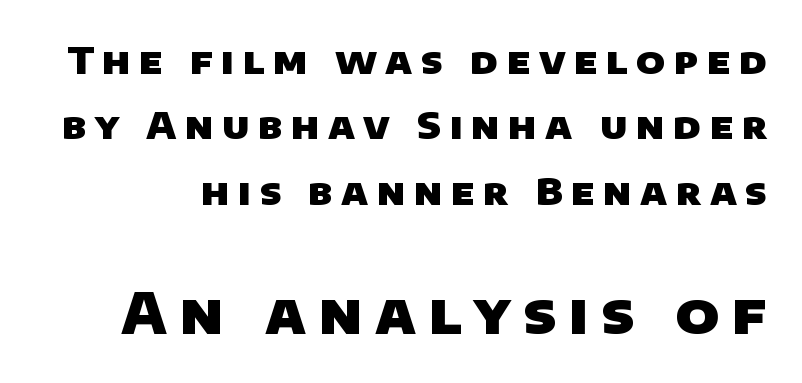
The image shows 56 px heavy sans-serif type; set line spacing 1.77x, unusually wide letter spacing (+0.23 em), not underlined; the second (bottom) block is 1.51x larger; low stroke contrast and a large x-height.
